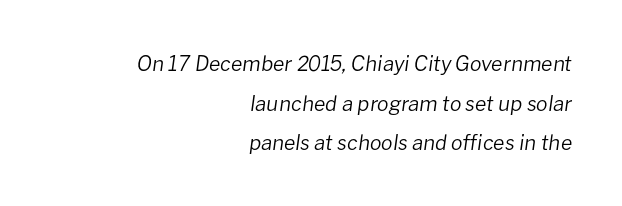
The image shows 21 px text type, italic (leaning right); set right-aligned, line spacing 1.89x, normal letter spacing, not underlined.
